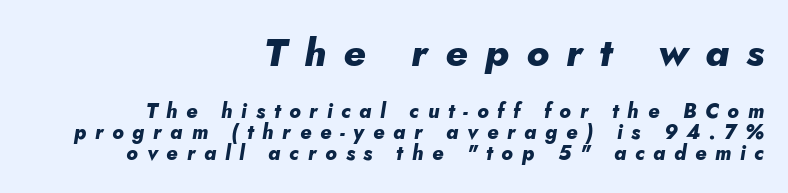
The image shows 39 px heavy type, italic (leaning right); set right-aligned, tight line spacing (1.05x), unusually wide letter spacing (+0.44 em), not underlined; the first (top) block is 1.95x larger; low stroke contrast and a small x-height.
